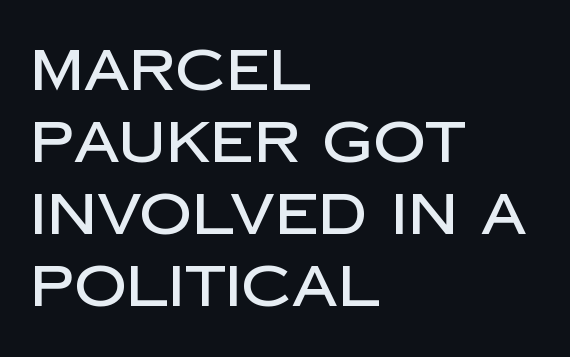
Q: Is the text italic (slanted)? A: No, it is upright.
Q: Is the typeface a serif or a sans-serif typeface? A: Sans-serif.
Q: Is the text underlined? A: No.
Q: How is the paragraph aligned? A: Left-aligned.
Q: Is the spacing between letters normal or unusually wide? A: Normal.
Q: Width (condensed, normal, or wide)? A: Normal.
Q: Stroke contrast? A: Low.
Q: x-height? A: Large.
Q: Monospaced? A: No.
